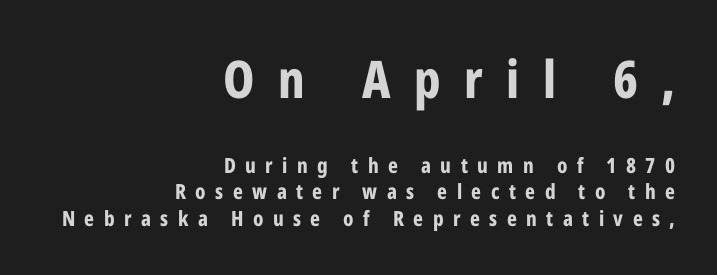
Q: Is the text bold? A: Yes.
Q: Is the text italic (slanted)? A: No, it is upright.
Q: Is the typeface a serif or a sans-serif typeface? A: Sans-serif.
Q: Is the text underlined? A: No.
Q: How is the paragraph aligned? A: Right-aligned.
Q: Is the spacing between letters normal or unusually wide? A: Unusually wide.
Q: Is the spacing between lines tight, normal or loose? A: Normal.
Q: Which block of text is set in a larger size, the first (top) or the second (bottom)? A: The first (top) one.
Q: Width (condensed, normal, or wide)? A: Condensed.
Q: Stroke contrast? A: Low.
Q: x-height? A: Medium.
Q: Monospaced? A: No.
